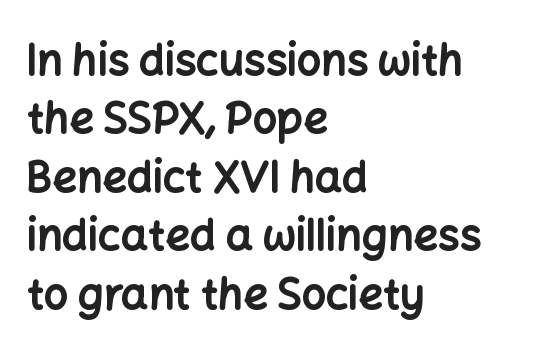
The image shows 43 px bold sans-serif type, upright; set left-aligned, normal line spacing (1.36x), normal letter spacing, not underlined; low stroke contrast and a medium x-height.
